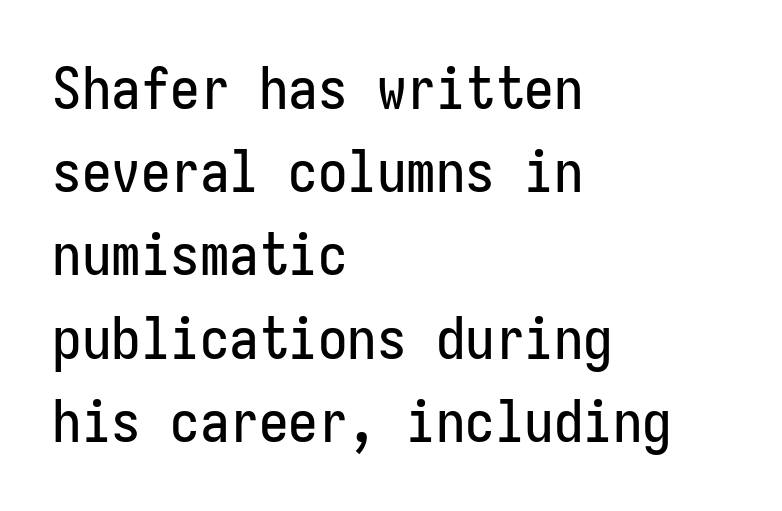
The image shows 59 px condensed sans-serif type, upright; set left-aligned, normal line spacing (1.41x), normal letter spacing, not underlined; low stroke contrast and a medium x-height.
